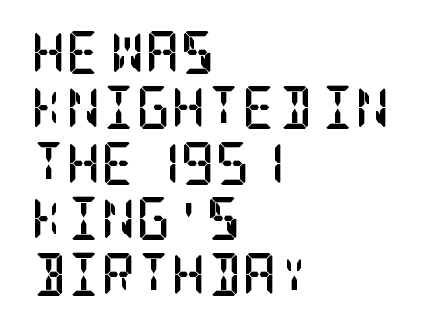
The ragged edge is on the right, which tells us the setting is flush left. The rendering keeps characters at their native spacing. Typesetter's note: full bold, strokes at maximum text heaviness. Lines of text with bare space underneath. Does the leading feel generous? No, just average.
